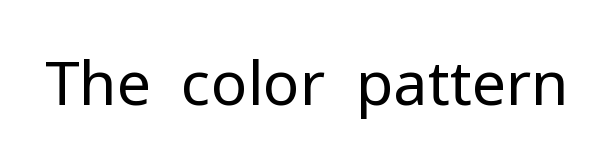
Q: Is the text bold? A: No.
Q: Is the text italic (slanted)? A: No, it is upright.
Q: Is the typeface a serif or a sans-serif typeface? A: Sans-serif.
Q: Is the text underlined? A: No.
Q: Is the spacing between letters normal or unusually wide? A: Normal.
Q: Width (condensed, normal, or wide)? A: Normal.
Q: Stroke contrast? A: Low.
Q: x-height? A: Medium.
Q: Monospaced? A: No.
